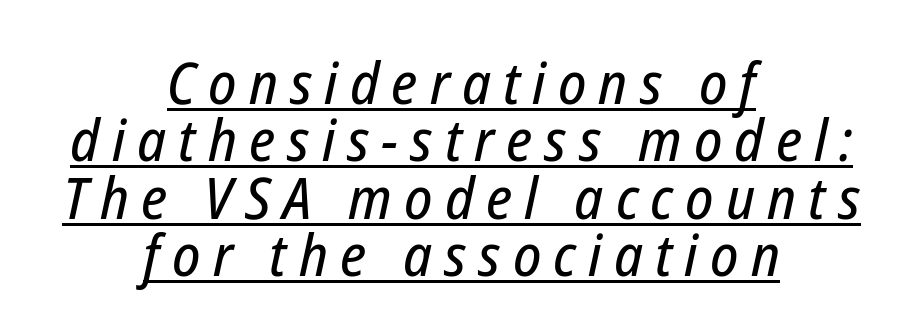
Alignment: centered. Somebody hit Ctrl+U on this one — the words are underlined. Loose tracking; the words dissolve into strings of separated letters. If you drew a line through each stem, it would be angled. The lines are packed closely together with very little leading.
